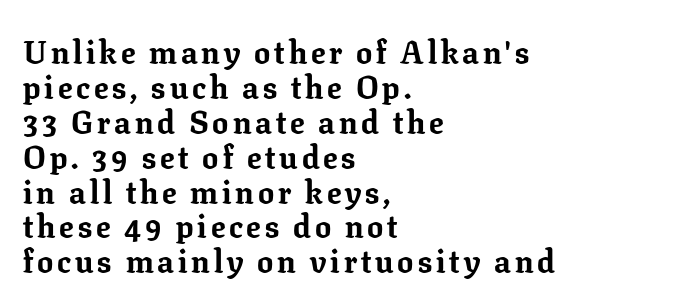
Q: Is the text bold? A: Yes.
Q: Is the text italic (slanted)? A: No, it is upright.
Q: Is the typeface a serif or a sans-serif typeface? A: Serif.
Q: Is the text underlined? A: No.
Q: How is the paragraph aligned? A: Left-aligned.
Q: Is the spacing between lines tight, normal or loose? A: Tight.
Q: Width (condensed, normal, or wide)? A: Normal.
Q: Stroke contrast? A: Low.
Q: x-height? A: Medium.
Q: Monospaced? A: No.
